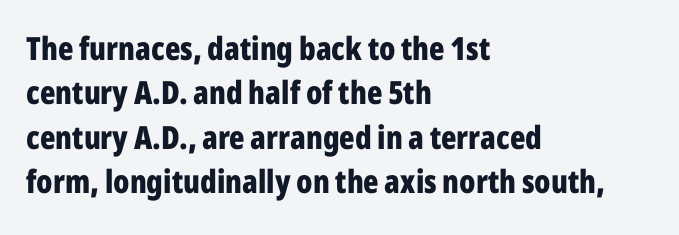
The image shows 32 px bold, condensed sans-serif type, upright; set left-aligned, normal line spacing (1.39x), normal letter spacing, not underlined; low stroke contrast and a medium x-height.
